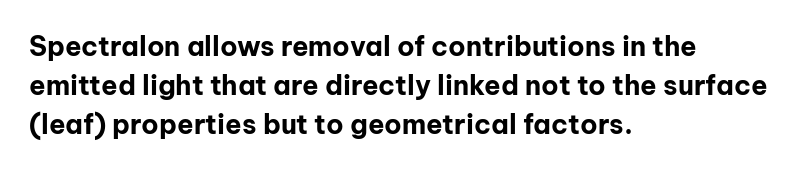
Line starts are locked; line ends wander. On the weight axis this lands at bold, roughly 700. Italic: no, the glyphs are upright roman. Glance below the letters and you will spot only blank space.
